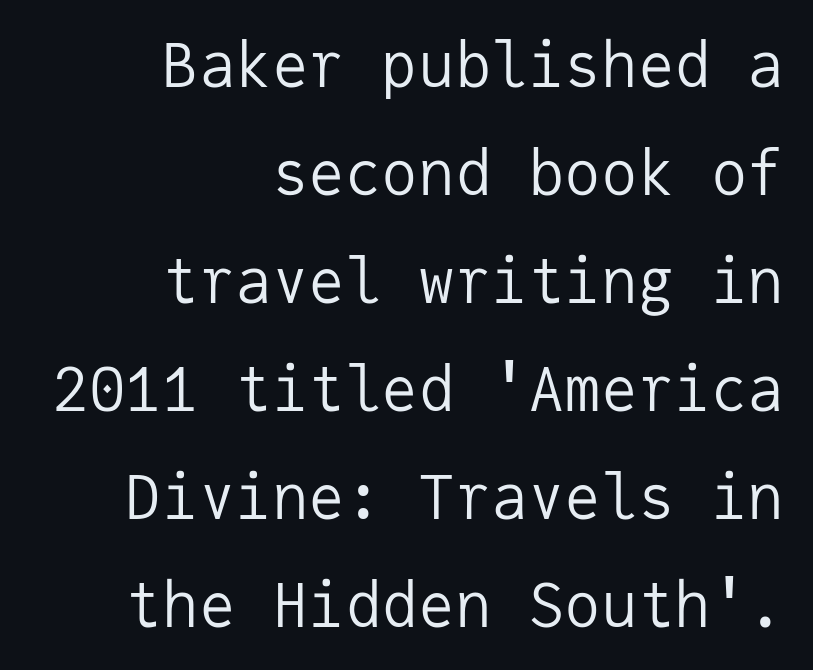
Compared with a typical body face, this is equally light or lighter still. Rendered with straight, roman letterforms. This rendering features lettering with no underline. This sample uses a sans-serif face.
